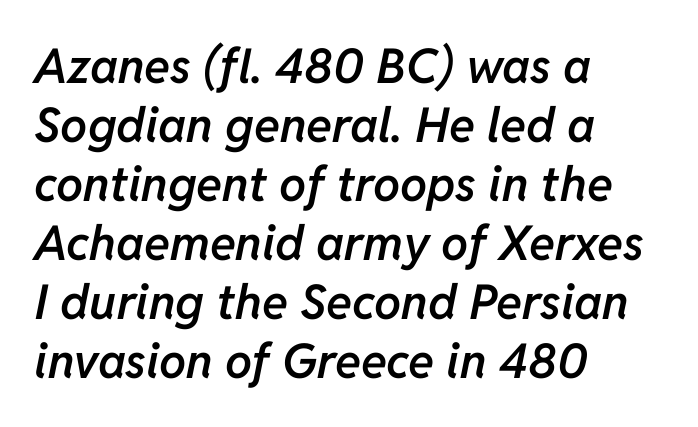
Q: Is the text bold? A: Semi-bold.
Q: Is the text italic (slanted)? A: Yes, it leans right by about 11 degrees.
Q: Is the text underlined? A: No.
Q: How is the paragraph aligned? A: Left-aligned.
Q: Is the spacing between letters normal or unusually wide? A: Normal.
Q: Width (condensed, normal, or wide)? A: Normal.
Q: Stroke contrast? A: Low.
Q: x-height? A: Medium.
Q: Monospaced? A: No.
